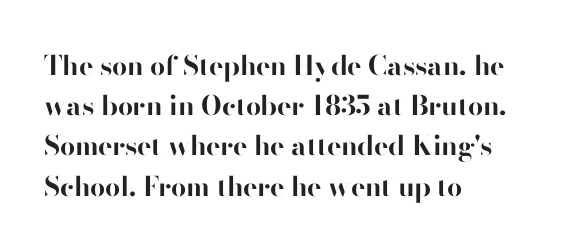
{"italic": "no", "bold": "yes", "underline": "no", "align": "left", "line_spacing": "normal", "line_spacing_ratio": 1.49, "letter_spacing": "normal", "letter_spacing_em": 0.0, "glyph_px": 27}
